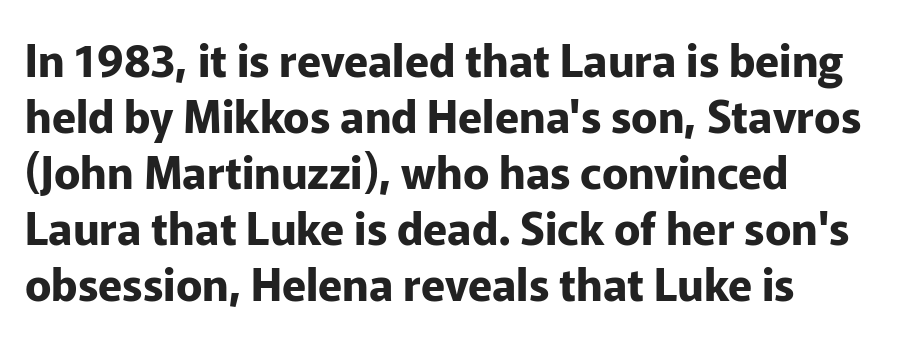
The image shows 44 px bold sans-serif type, upright; set left-aligned, normal line spacing (1.27x), normal letter spacing, not underlined; low stroke contrast and a medium x-height.
